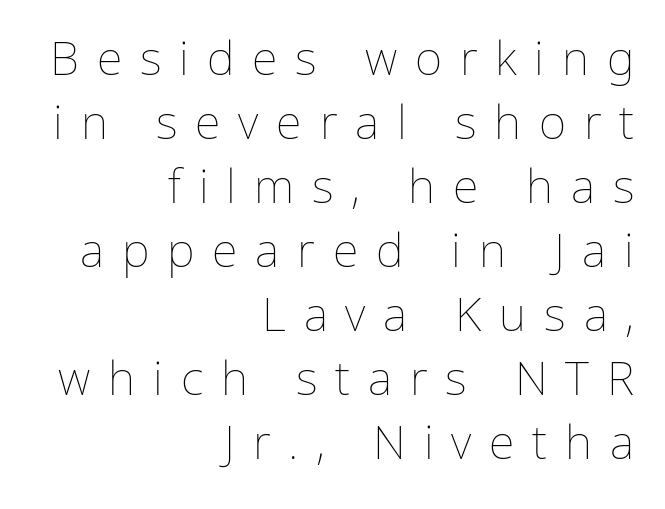
Interline gaps are of average width in this sample. Short and long lines alike share a common ending point at right. No letter is thick-stroked: the sample isn't bold. Clear beneath every line of the passage. Each letter keeps its own natural width here, so spacing adapts to shape. Does extra space separate the letters? Yes, quite a lot of it.
